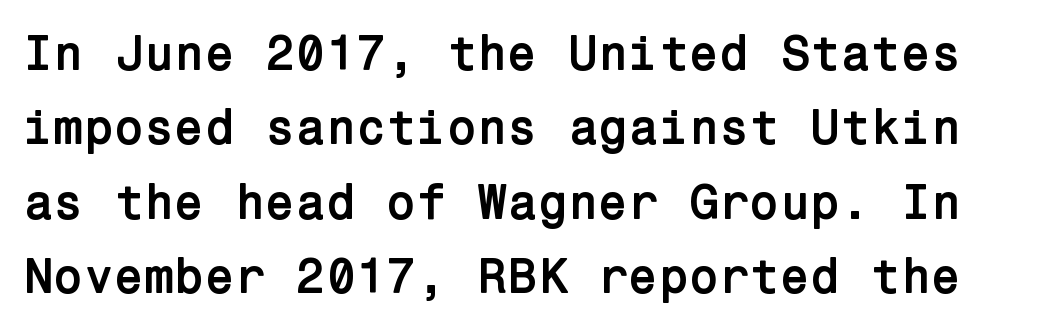
Q: Is the text bold? A: Yes.
Q: Is the text italic (slanted)? A: No, it is upright.
Q: Is the typeface a serif or a sans-serif typeface? A: Sans-serif.
Q: Is the text underlined? A: No.
Q: Is the spacing between letters normal or unusually wide? A: Normal.
Q: Is the spacing between lines tight, normal or loose? A: Normal.
Q: Width (condensed, normal, or wide)? A: Normal.
Q: Stroke contrast? A: Low.
Q: x-height? A: Medium.
